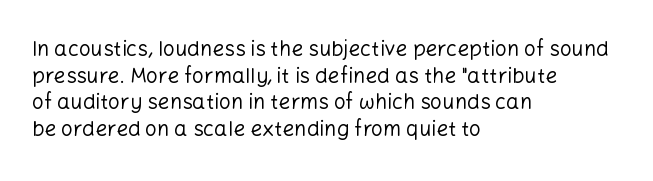
Summary of weight: not heavy and not bold. The vertical gap from one line to the next is medium. The type is set solid horizontally, with unmodified tracking. No italicization has been applied; the sample stays upright. The paragraph shown leans on its left margin. The gap between lines stays unmarked.
